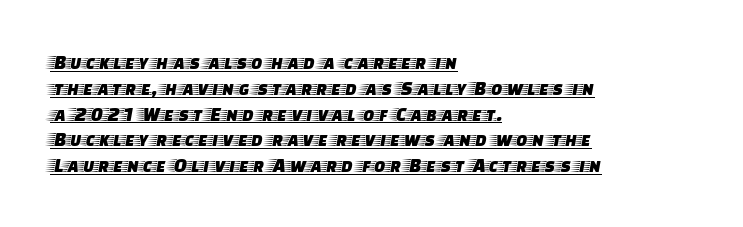
{"underline": "yes", "align": "left", "line_spacing_ratio": 1.23, "letter_spacing": "normal", "letter_spacing_em": 0.0, "glyph_px": 21}
